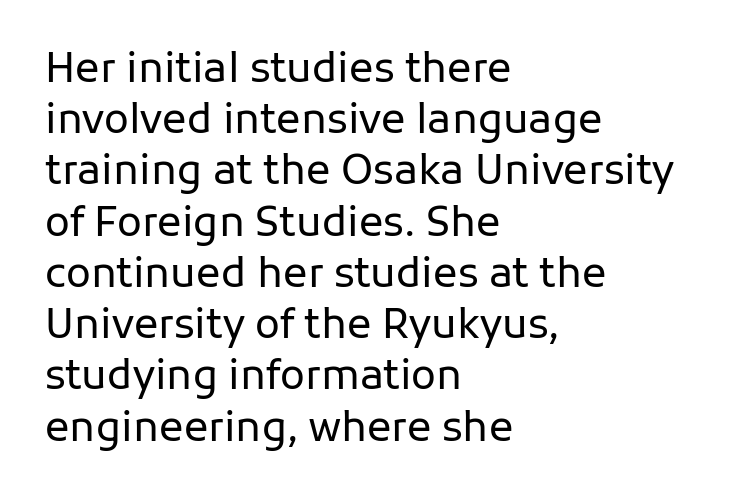
The image shows 41 px regular-weight sans-serif type, upright; set left-aligned, normal line spacing (1.25x), normal letter spacing, not underlined; low stroke contrast and a medium x-height.
